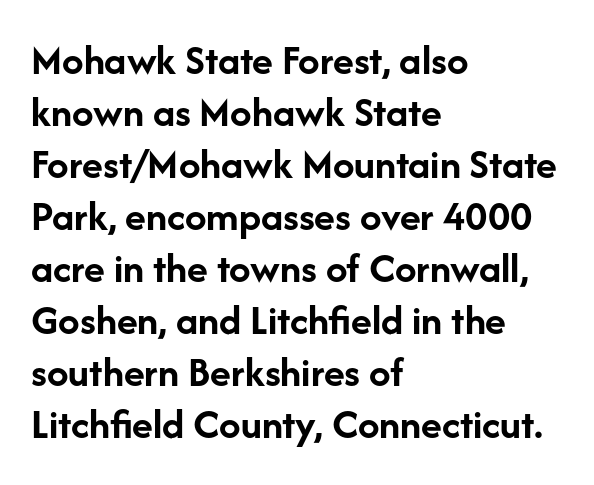
Q: Is the text bold? A: Yes.
Q: Is the text italic (slanted)? A: No, it is upright.
Q: Is the typeface a serif or a sans-serif typeface? A: Sans-serif.
Q: Is the text underlined? A: No.
Q: How is the paragraph aligned? A: Left-aligned.
Q: Is the spacing between letters normal or unusually wide? A: Normal.
Q: Width (condensed, normal, or wide)? A: Normal.
Q: Stroke contrast? A: Low.
Q: x-height? A: Medium.
Q: Monospaced? A: No.
